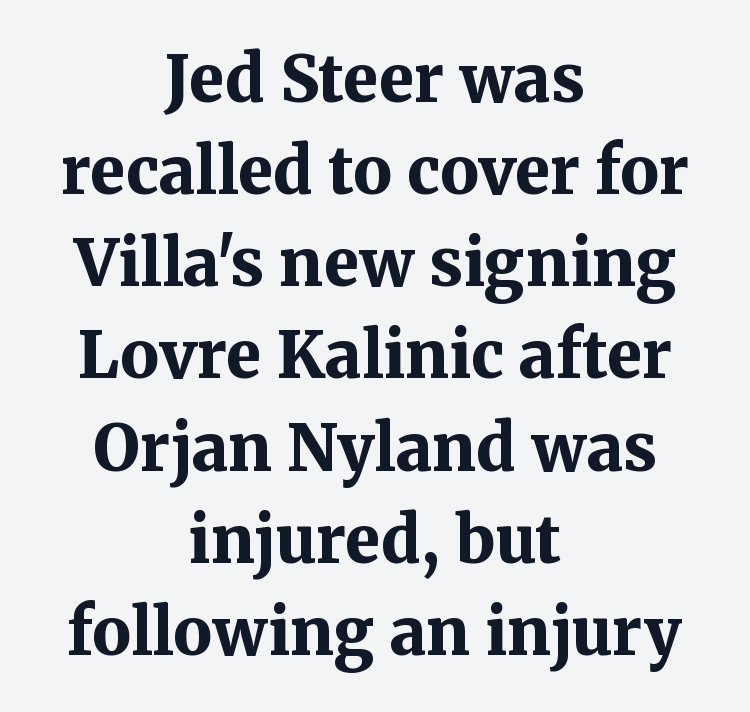
The passage shown is typed in a proportional face where columns would drift. Each row of text sits above clean, open space. The vertical gap from one line to the next is medium. If you drew a line through each stem, it would be perfectly vertical. A typesetter would label this face a serif.
